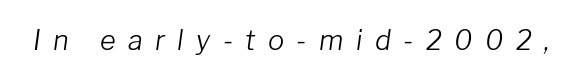
{"italic": "yes", "lean": "right", "slant_degrees": 8, "bold": "no", "underline": "no", "letter_spacing": "wide", "letter_spacing_em": 0.46, "glyph_px": 27}
